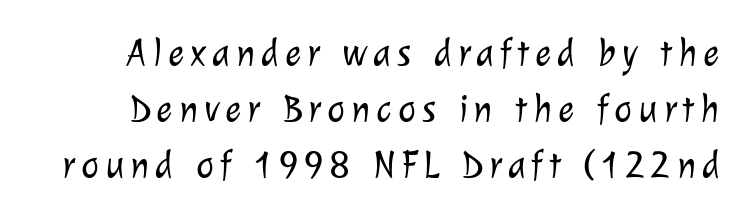
{"serif": "no", "bold": "no", "weight": "light", "width": "normal", "stroke_contrast": "low", "x_height": "medium", "monospaced": "no", "underline": "no", "line_spacing": "normal", "line_spacing_ratio": 1.48, "glyph_px": 38}
